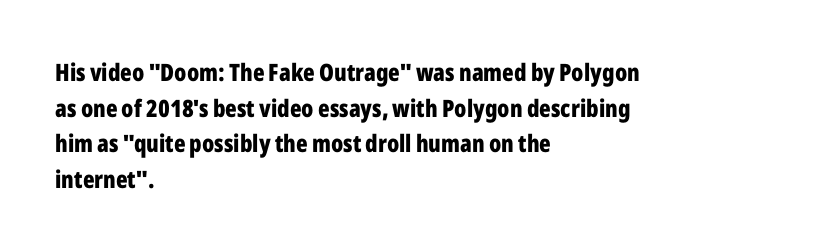
Q: Is the text bold? A: Yes.
Q: Is the text italic (slanted)? A: No, it is upright.
Q: Is the text underlined? A: No.
Q: How is the paragraph aligned? A: Left-aligned.
Q: Is the spacing between letters normal or unusually wide? A: Normal.
Q: Is the spacing between lines tight, normal or loose? A: Normal.
